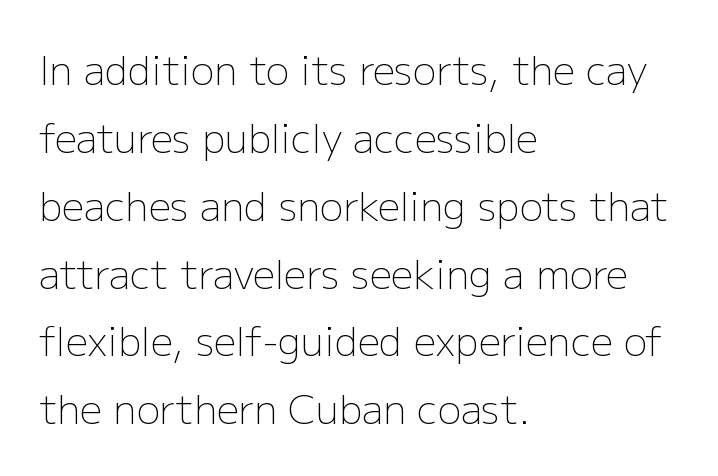
Quick note: not italic, upright. A student would call this left alignment; a typographer would say flush left, rag right. The type family on display is of the sans-serif kind. The glyphs are unaccompanied by any horizontal stroke below them.
